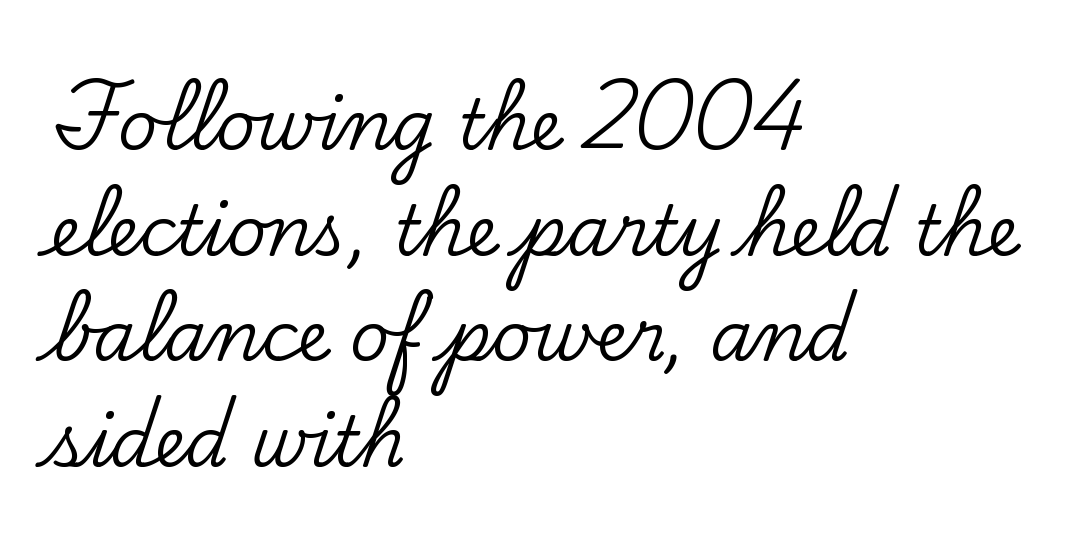
Q: Is the text italic (slanted)? A: Yes.
Q: Is the typeface a serif or a sans-serif typeface? A: Serif.
Q: Is the text underlined? A: No.
Q: How is the paragraph aligned? A: Left-aligned.
Q: Is the spacing between letters normal or unusually wide? A: Normal.
Q: Is the spacing between lines tight, normal or loose? A: Normal.
Q: Width (condensed, normal, or wide)? A: Normal.
Q: Stroke contrast? A: Low.
Q: x-height? A: Small.
Q: Monospaced? A: No.
